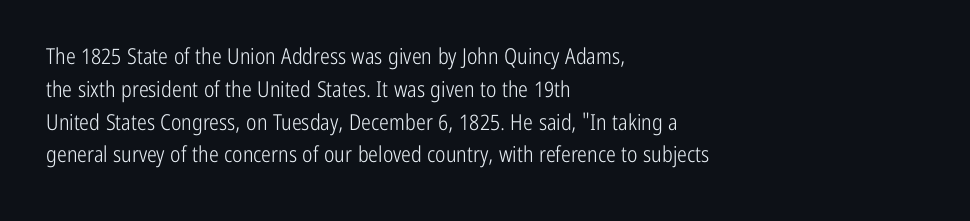
Descender tails drop into unmarked territory. Vertically, the passage feels balanced, rows spaced as you'd expect. The typesetter chose a ragged-right arrangement here. The typography opts for an upright posture over an oblique one. The rendering keeps characters at their native spacing. Stroke mass is kept to a normal reading level or below.
